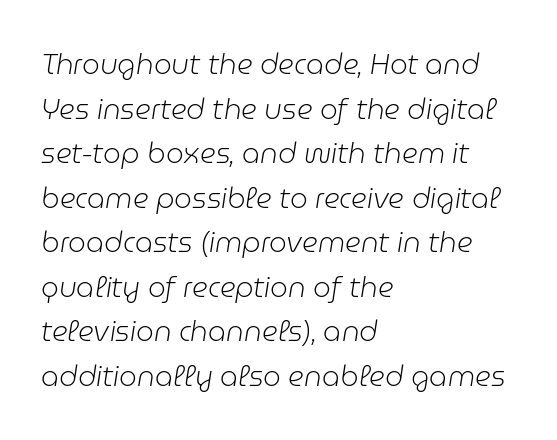
Q: Is the text bold? A: No.
Q: Is the text italic (slanted)? A: Yes, it leans right by about 9 degrees.
Q: Is the text underlined? A: No.
Q: How is the paragraph aligned? A: Left-aligned.
Q: Is the spacing between letters normal or unusually wide? A: Normal.
Q: Is the spacing between lines tight, normal or loose? A: Normal.
Q: Width (condensed, normal, or wide)? A: Normal.
Q: Stroke contrast? A: Low.
Q: x-height? A: Medium.
Q: Monospaced? A: No.
